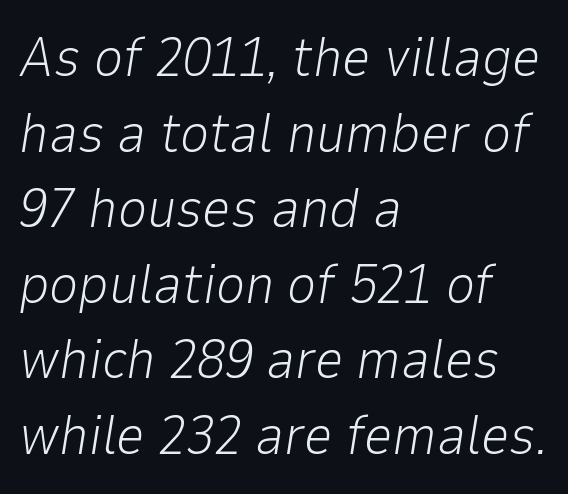
If you drew a line through each stem, it would be angled. Is this a heavy cut? Hardly; it is regular or lighter. Proportional: the letters do not fall into vertical columns. Quick note: interline space is typical. Lines of text with bare space underneath. The passage shown has conventional tracking throughout.
